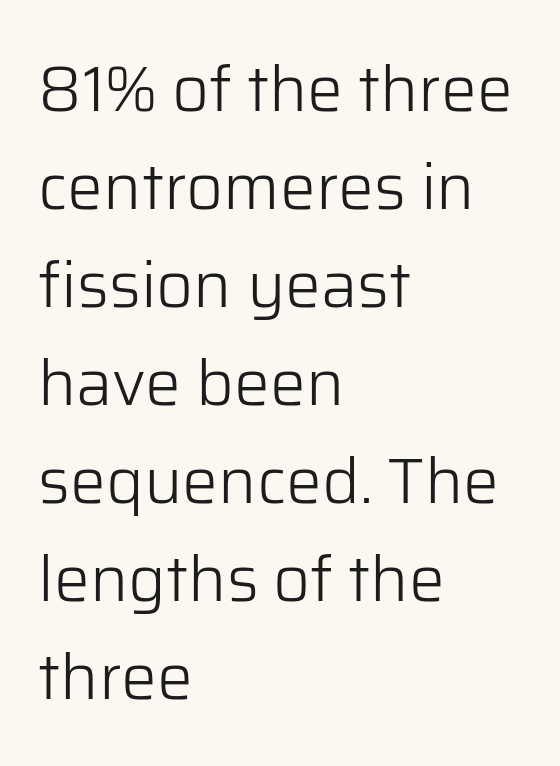
Q: Is the text bold? A: No.
Q: Is the text italic (slanted)? A: No, it is upright.
Q: Is the typeface a serif or a sans-serif typeface? A: Sans-serif.
Q: Is the text underlined? A: No.
Q: How is the paragraph aligned? A: Left-aligned.
Q: Is the spacing between letters normal or unusually wide? A: Normal.
Q: Is the spacing between lines tight, normal or loose? A: Normal.
Q: Width (condensed, normal, or wide)? A: Normal.
Q: Stroke contrast? A: Low.
Q: x-height? A: Medium.
Q: Monospaced? A: No.
